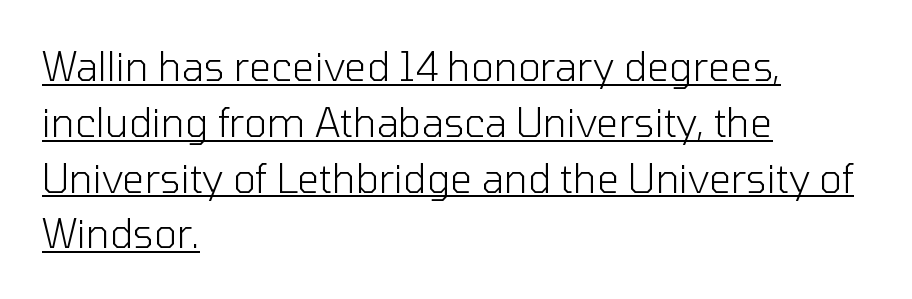
The letters sit at their default tracking, neither squeezed nor spread. Glance below the letters and you will spot a drawn line. Where is the straight margin? On the left. The designer went with a sans here, leaving each stem footless.
